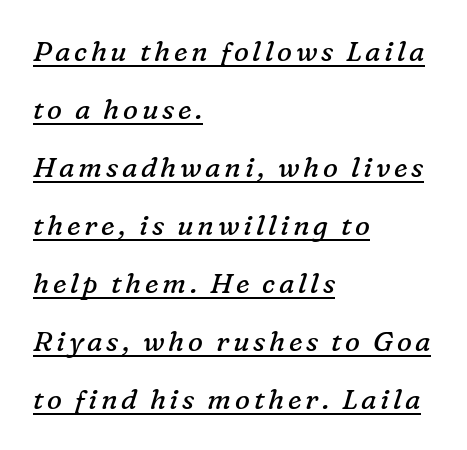
The image shows 28 px regular-weight serif type, italic (leaning right); set left-aligned, loose line spacing (2.07x), underlined; low stroke contrast and a medium x-height.
